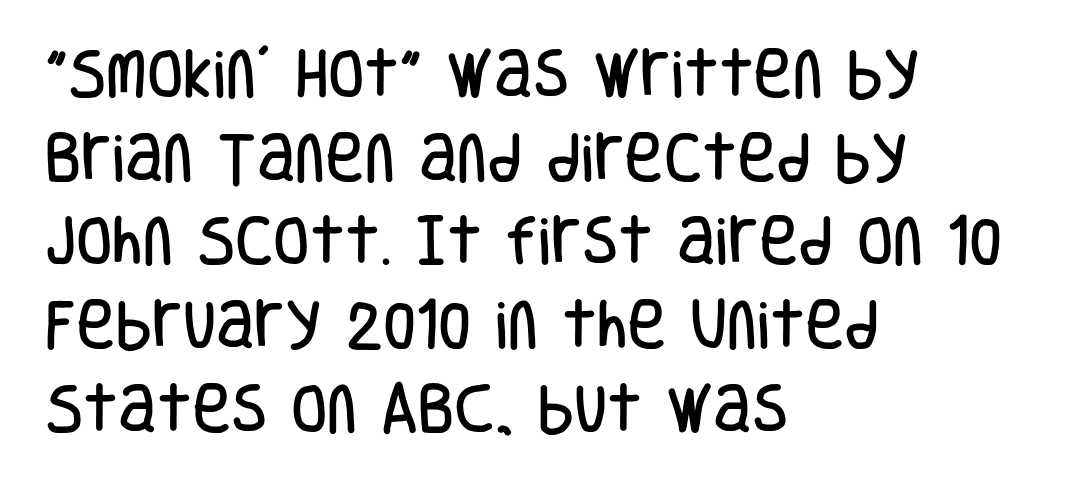
{"serif": "no", "italic": "no", "width": "condensed", "stroke_contrast": "low", "x_height": "large", "monospaced": "no", "underline": "no", "align": "left", "line_spacing": "normal", "line_spacing_ratio": 1.58, "letter_spacing": "normal", "letter_spacing_em": 0.0, "glyph_px": 53}
